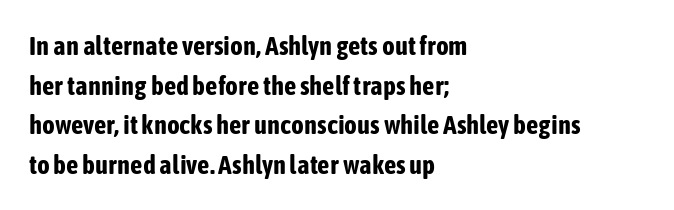
The glyphs are unaccompanied by any horizontal stroke below them. The characters look thick and weighty, a clear bold. Horizontally, the lines are justified to the leading edge only. Successive baselines arrive at the customary interval. Ordinary non-slanted type is in use.
